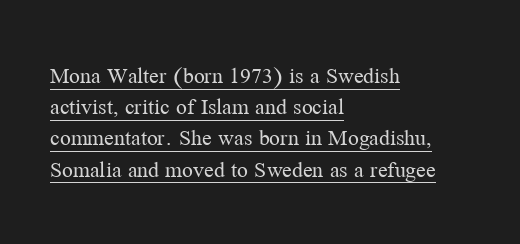
Q: Is the text bold? A: No.
Q: Is the text italic (slanted)? A: No, it is upright.
Q: Is the text underlined? A: Yes.
Q: How is the paragraph aligned? A: Left-aligned.
Q: Is the spacing between letters normal or unusually wide? A: Normal.
Q: Is the spacing between lines tight, normal or loose? A: Normal.
